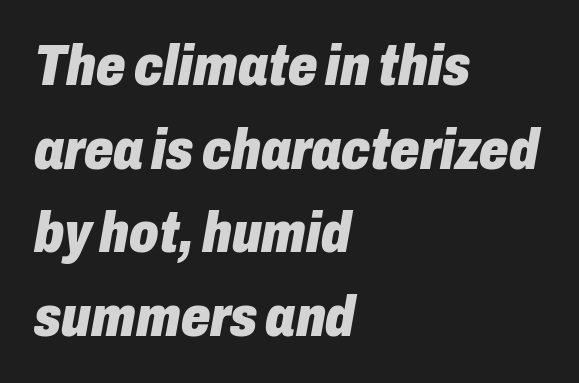
The image shows 58 px heavy, condensed type, italic (leaning right); set left-aligned, normal line spacing (1.44x), normal letter spacing, not underlined; low stroke contrast and a medium x-height.
